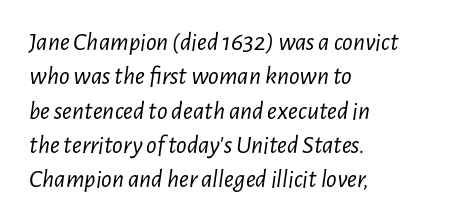
Typeset ragged right — the left edge is the straight one. The space directly below the letters is spotless. Compared with ordinary roman type, these characters are visibly tilted. The weight tops out at a normal text grade. Line spacing here is normal. What stands out about the letter spacing? Nothing — it is the standard amount.
